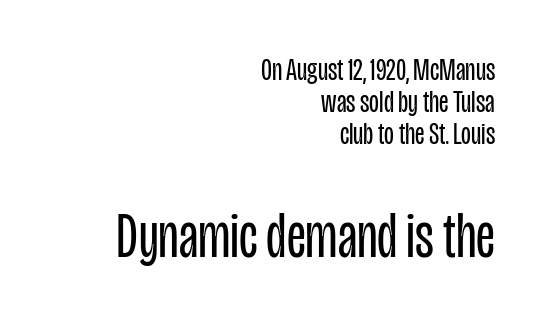
{"serif": "no", "italic": "no", "bold": "no", "weight": "regular", "width": "condensed", "stroke_contrast": "low", "x_height": "large", "monospaced": "no", "underline": "no", "align": "right", "line_spacing": "tight", "line_spacing_ratio": 1.0, "letter_spacing": "normal", "letter_spacing_em": 0.0, "larger_block": "second", "size_ratio": 2.0, "glyph_px": 64}
